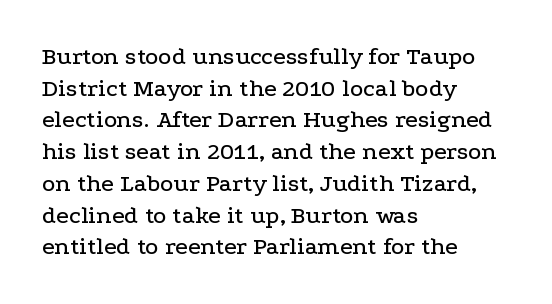
Q: Is the text italic (slanted)? A: No, it is upright.
Q: Is the text underlined? A: No.
Q: How is the paragraph aligned? A: Left-aligned.
Q: Is the spacing between letters normal or unusually wide? A: Normal.
Q: Is the spacing between lines tight, normal or loose? A: Normal.
